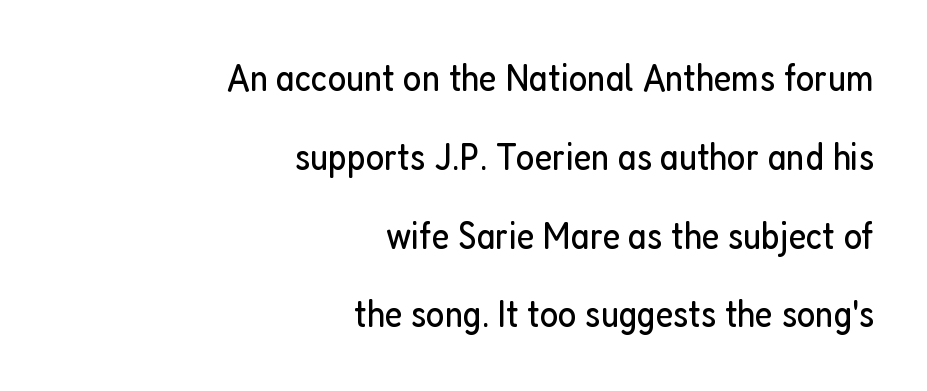
Designer's note — italics off, roman on. The rendering uses a large line-height, opening up the rows. The characters are drawn with everyday or finer stroke widths. Character widths vary here, with narrow letters taking less room than wide ones. Type style note: lacks serifs. Leftover space on each line is placed entirely before the opening word.
